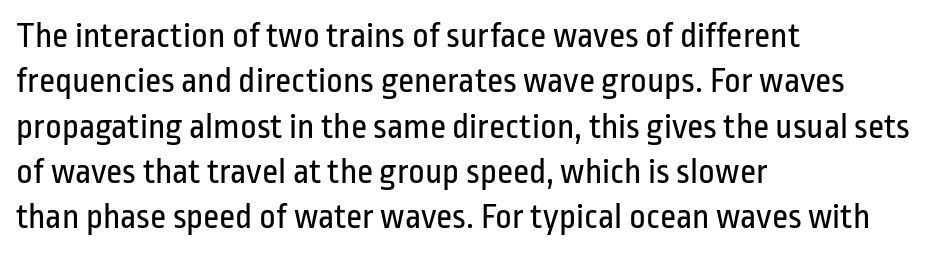
{"serif": "no", "italic": "no", "bold": "no", "weight": "regular", "width": "condensed", "stroke_contrast": "low", "x_height": "medium", "monospaced": "no", "underline": "no", "align": "left", "line_spacing": "normal", "line_spacing_ratio": 1.26, "letter_spacing": "normal", "letter_spacing_em": 0.0, "glyph_px": 36}
